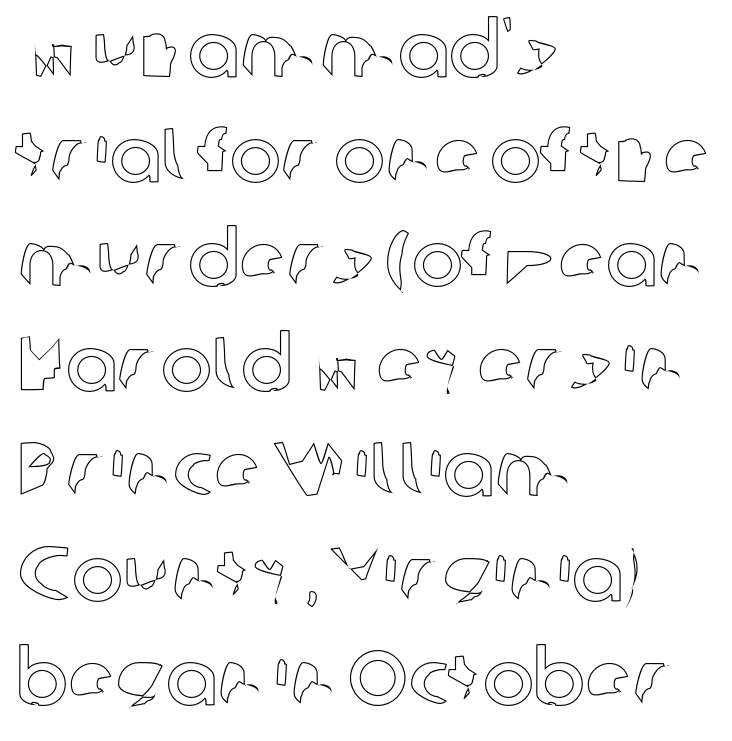
Q: Is the text italic (slanted)? A: No, it is upright.
Q: Is the text underlined? A: No.
Q: How is the paragraph aligned? A: Left-aligned.
Q: Is the spacing between letters normal or unusually wide? A: Normal.
Q: Is the spacing between lines tight, normal or loose? A: Normal.
Q: Width (condensed, normal, or wide)? A: Normal.
Q: x-height? A: Medium.
Q: Monospaced? A: No.
